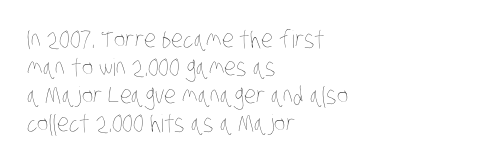
Reading down the block, your eye returns to a fixed left position each line. Type without underlining. On a weight scale, this lands at 450 or below. Caption: standard tracking, unaltered.
